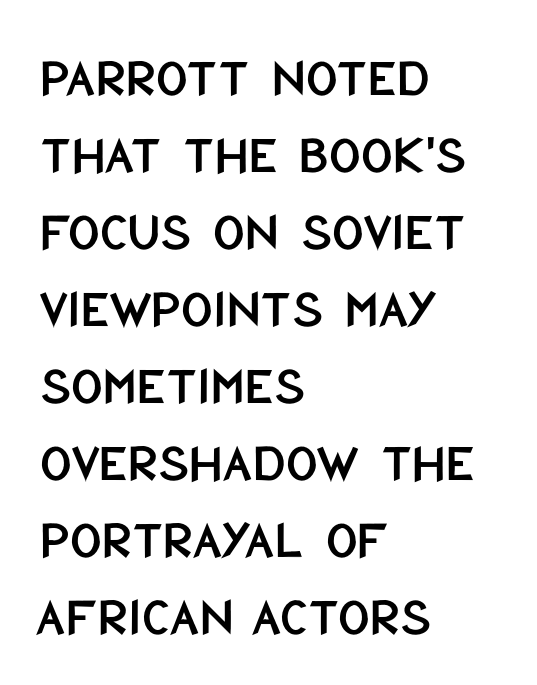
The image shows 55 px condensed sans-serif type, upright; set left-aligned, normal line spacing (1.4x), normal letter spacing, not underlined; low stroke contrast and a large x-height.
